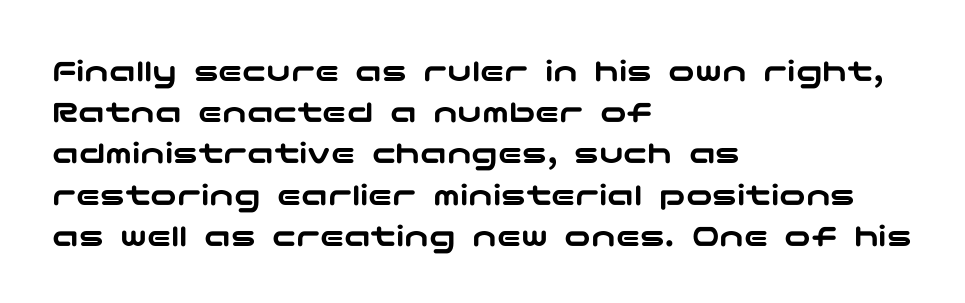
The image shows 33 px wide sans-serif type, upright; set left-aligned, normal line spacing (1.25x), normal letter spacing, not underlined; low stroke contrast and a medium x-height.
